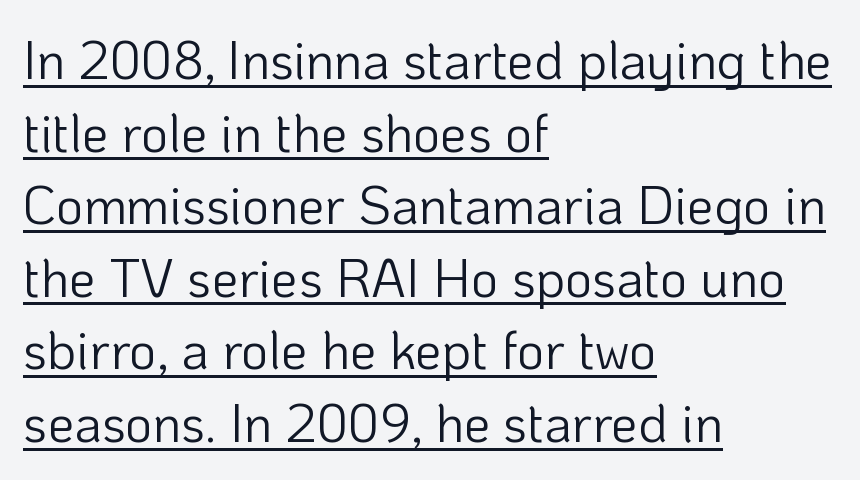
{"serif": "no", "italic": "no", "bold": "no", "weight": "light", "width": "normal", "stroke_contrast": "low", "x_height": "medium", "monospaced": "no", "underline": "yes", "align": "left", "line_spacing": "normal", "line_spacing_ratio": 1.37, "letter_spacing": "normal", "letter_spacing_em": 0.0, "glyph_px": 53}
